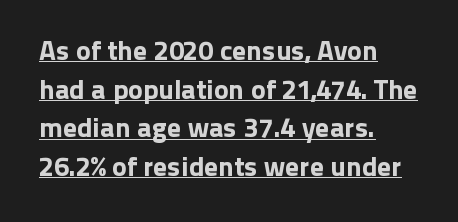
Each line starts at the same left margin while the right side varies. The letters stand straight up with perfectly vertical stems. The face used here is a sans, in the tradition of grotesques and geometrics. Successive baselines arrive at the customary interval.
